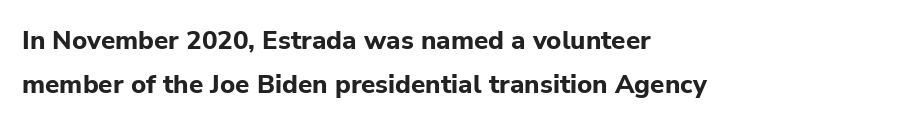
Q: Is the text bold? A: Yes.
Q: Is the text italic (slanted)? A: No, it is upright.
Q: Is the text underlined? A: No.
Q: How is the paragraph aligned? A: Left-aligned.
Q: Is the spacing between letters normal or unusually wide? A: Normal.
Q: Is the spacing between lines tight, normal or loose? A: Normal.
